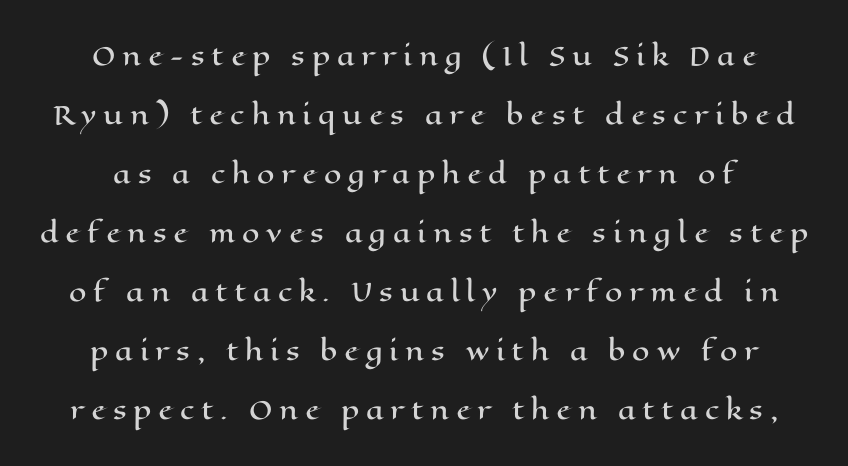
Does the leading feel generous? Absolutely, it's lavish. Compared with typical body copy, the letter spacing here is much looser. Does the lettering tilt? It doesn't — this is upright. Nobody drew a line under any word here.
